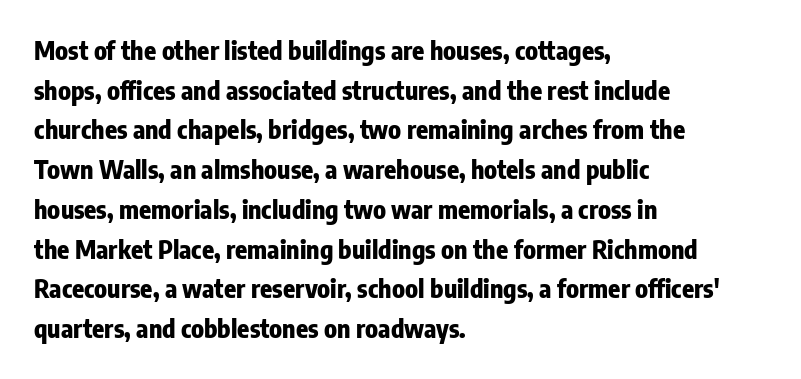
{"italic": "no", "bold": "yes", "underline": "no", "align": "left", "line_spacing": "normal", "line_spacing_ratio": 1.59, "letter_spacing": "normal", "letter_spacing_em": 0.0, "glyph_px": 25}
